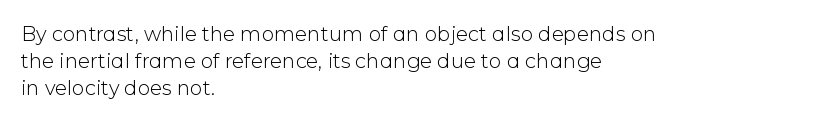
The image shows 20 px text type, upright; set left-aligned, normal line spacing (1.34x), normal letter spacing, not underlined.
